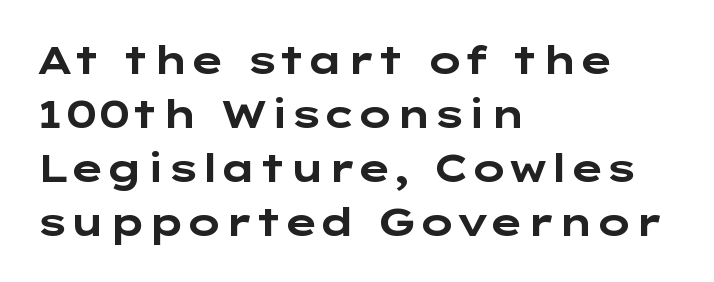
{"serif": "no", "italic": "no", "bold": "yes", "weight": "bold", "width": "wide", "stroke_contrast": "low", "x_height": "medium", "underline": "no", "align": "left", "line_spacing": "normal", "line_spacing_ratio": 1.42, "letter_spacing": "normal", "letter_spacing_em": 0.0, "glyph_px": 38}
